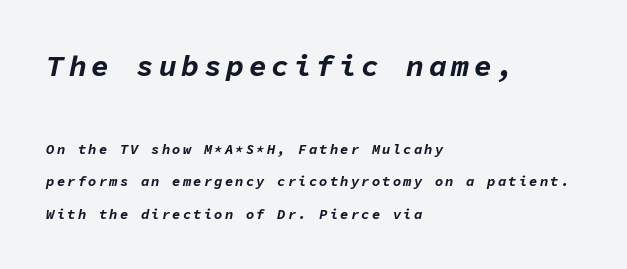
{"italic": "yes", "lean": "right", "slant_degrees": 11, "bold": "yes", "weight": "bold", "width": "normal", "stroke_contrast": "low", "x_height": "medium", "monospaced": "yes", "underline": "no", "align": "left", "line_spacing": "loose", "line_spacing_ratio": 2.32, "larger_block": "first", "size_ratio": 2.14, "glyph_px": 30}
